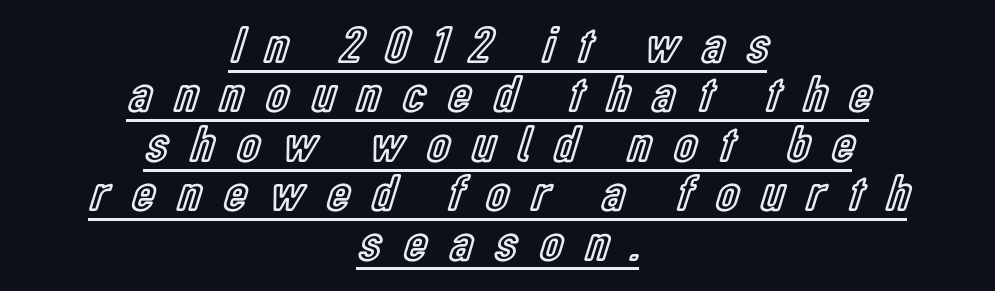
Look at the tracking — it's clearly loosened, letters drifting apart. Quick note: underline on. A typesetter would call this leading minimal, almost set solid. Character widths vary here, with narrow letters taking less room than wide ones.
